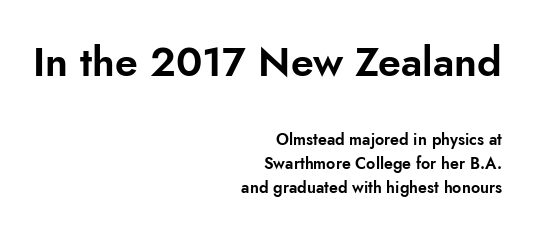
The image shows 41 px sans-serif type, upright; set right-aligned, normal line spacing (1.51x), normal letter spacing, not underlined; the first (top) block is 2.56x larger; low stroke contrast and a small x-height.
